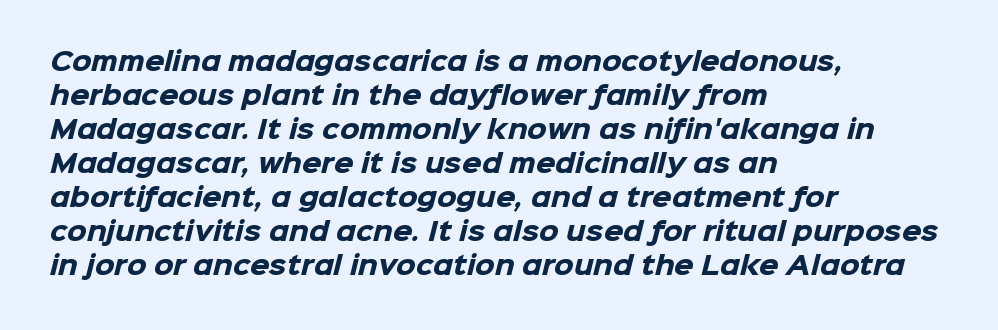
Q: Is the text bold? A: Yes.
Q: Is the text underlined? A: No.
Q: How is the paragraph aligned? A: Left-aligned.
Q: Is the spacing between letters normal or unusually wide? A: Normal.
Q: Is the spacing between lines tight, normal or loose? A: Normal.
